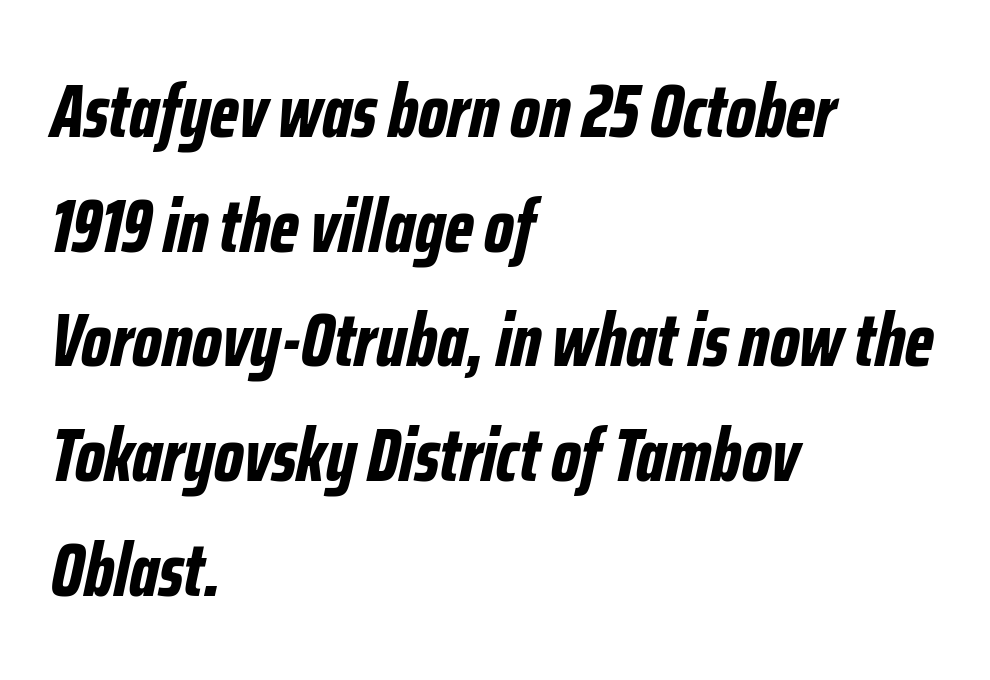
Q: Is the text bold? A: Yes.
Q: Is the text italic (slanted)? A: Yes, it leans right by about 12 degrees.
Q: Is the text underlined? A: No.
Q: How is the paragraph aligned? A: Left-aligned.
Q: Is the spacing between letters normal or unusually wide? A: Normal.
Q: Is the spacing between lines tight, normal or loose? A: Normal.
Q: Width (condensed, normal, or wide)? A: Condensed.
Q: Stroke contrast? A: Low.
Q: x-height? A: Medium.
Q: Monospaced? A: No.
